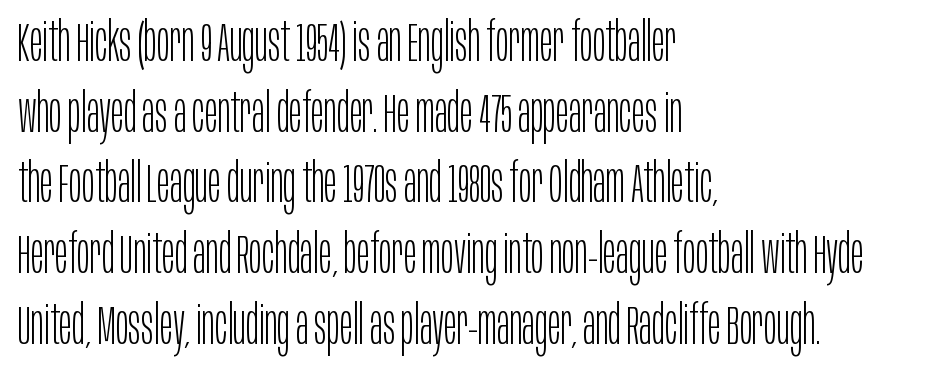
{"serif": "no", "italic": "no", "bold": "no", "weight": "light", "width": "condensed", "stroke_contrast": "low", "x_height": "large", "monospaced": "no", "underline": "no", "align": "left", "line_spacing": "normal", "line_spacing_ratio": 1.31, "letter_spacing": "normal", "letter_spacing_em": 0.0, "glyph_px": 54}
